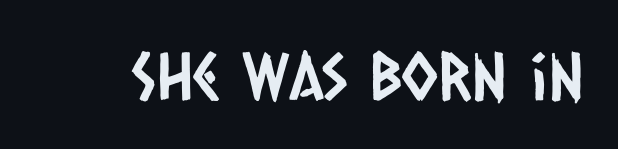
Words appear dense and cohesive because spacing is normal. Descenders are the only things crossing below the line. This sample uses a sans-serif face. Note the varied advance widths — an 'i' is clearly narrower than an 'm'.
